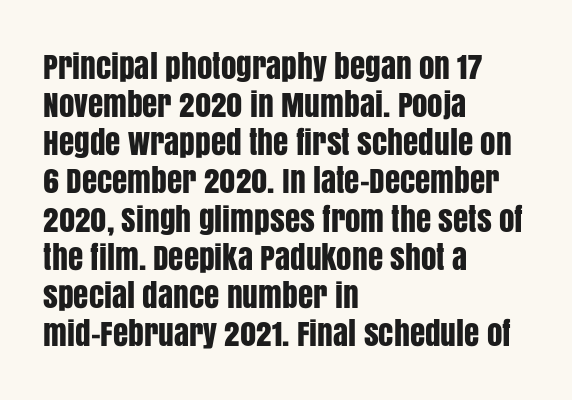
The image shows 31 px condensed sans-serif type, upright; set left-aligned, line spacing 1.23x, normal letter spacing, not underlined; low stroke contrast and a large x-height.
